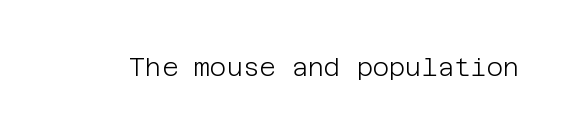
The rendering keeps characters at their native spacing. The font sits on the lighter half of the weight spectrum, regular included. Quick note: underline off. Is there any slant? The stems are plumb.
